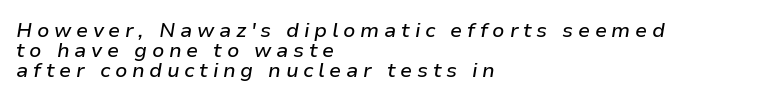
The image shows 20 px text type, italic (leaning right); set left-aligned, tight line spacing (0.99x), unusually wide letter spacing (+0.23 em), not underlined.
